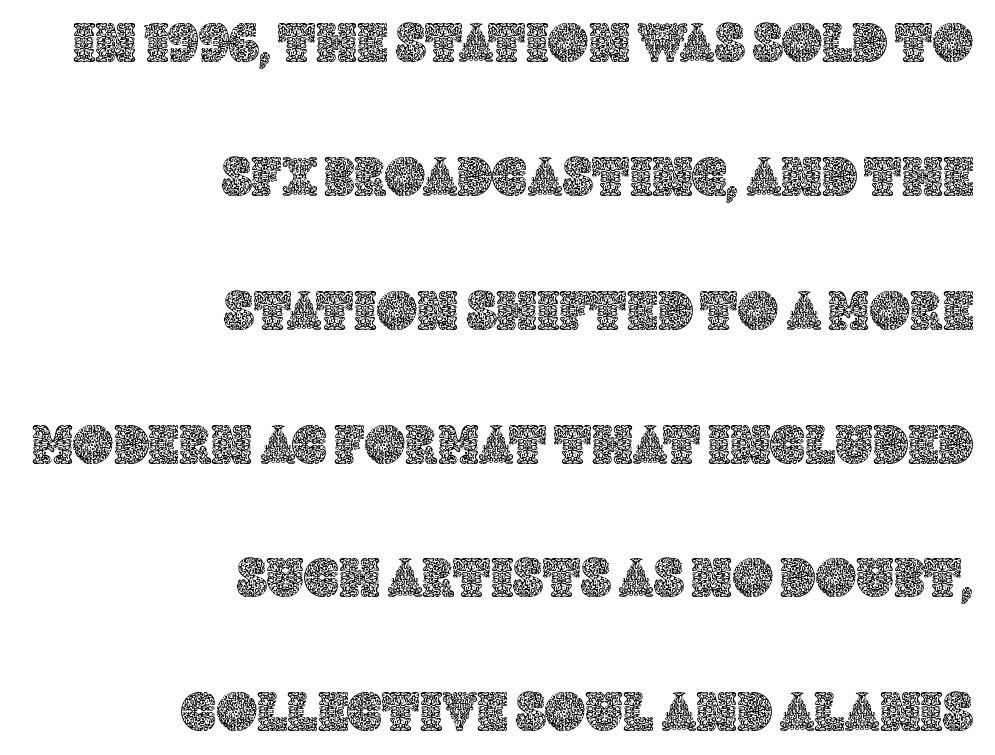
{"italic": "no", "width": "normal", "x_height": "large", "monospaced": "no", "underline": "no", "align": "right", "line_spacing": "loose", "line_spacing_ratio": 2.39, "letter_spacing": "normal", "letter_spacing_em": 0.0, "glyph_px": 56}
